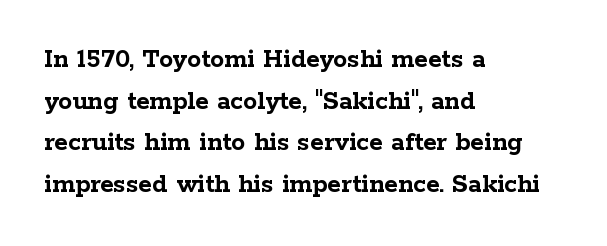
The image shows 28 px semibold, wide serif type, upright; set left-aligned, normal line spacing (1.49x), normal letter spacing, not underlined; low stroke contrast and a medium x-height.
